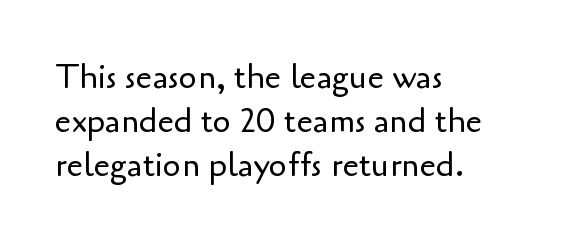
The image shows 33 px regular-weight sans-serif type, upright; set left-aligned, normal line spacing (1.33x), normal letter spacing, not underlined; low stroke contrast and a small x-height.
